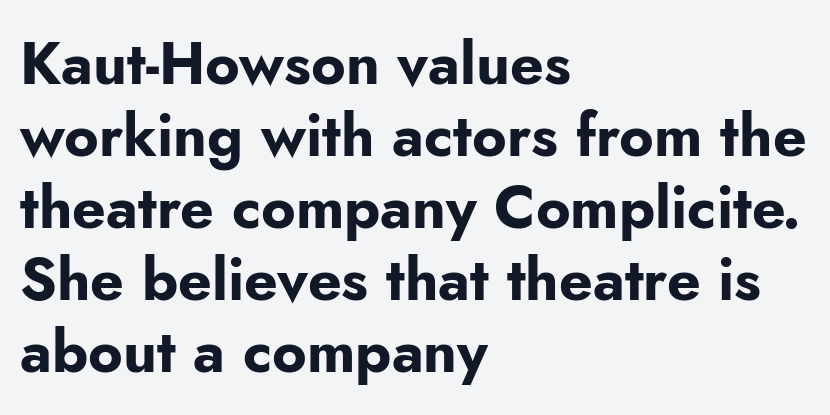
The passage shown is emphatically bold. Note the varied advance widths — an 'i' is clearly narrower than an 'm'. Alignment: flush left. Any mark beneath the type? The region is blank. You can tell it's not italic because the verticals are truly vertical. A typesetter would label this face a sans.
